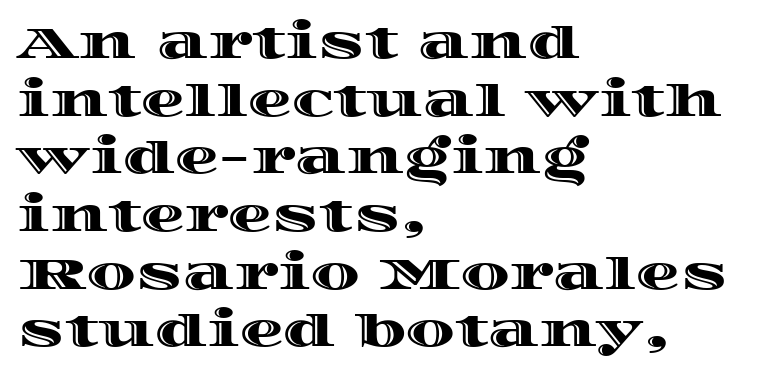
Has an underline been added? It has not. Students, observe: this is what conventionally led text looks like. The typography opts for an upright posture over an oblique one. This sample has the flowing, uneven cadence of proportional lettering. Is the block centered? No — it sits flush against the left margin.
